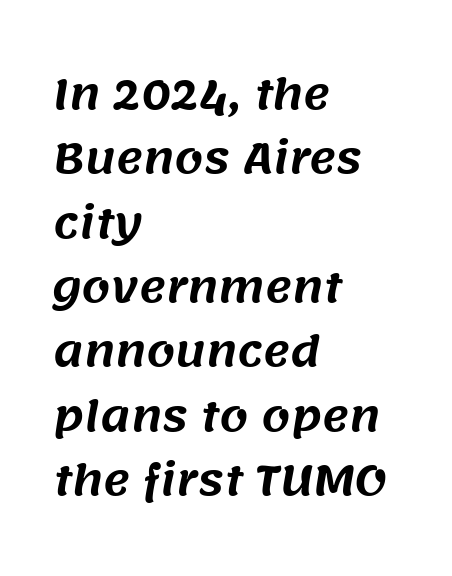
These lines stack with their left ends in a neat column. This rendering employs a face without finishing strokes, i.e., a sans-serif. Nobody drew a line under any word here. Looks like regular typesetting: each glyph gets only the width it needs.
